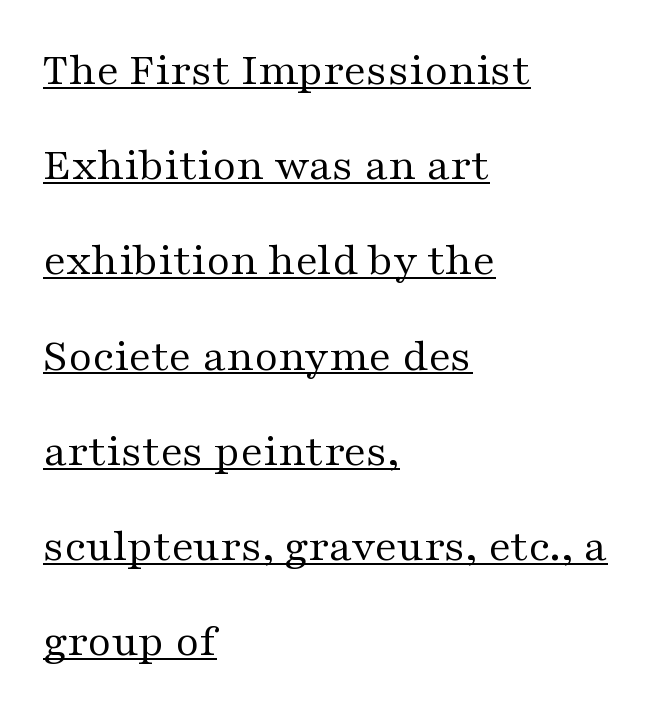
Q: Is the text bold? A: No.
Q: Is the text italic (slanted)? A: No, it is upright.
Q: Is the typeface a serif or a sans-serif typeface? A: Serif.
Q: Is the text underlined? A: Yes.
Q: How is the paragraph aligned? A: Left-aligned.
Q: Is the spacing between letters normal or unusually wide? A: Normal.
Q: Is the spacing between lines tight, normal or loose? A: Loose.
Q: Width (condensed, normal, or wide)? A: Wide.
Q: Stroke contrast? A: Medium.
Q: x-height? A: Medium.
Q: Monospaced? A: No.
